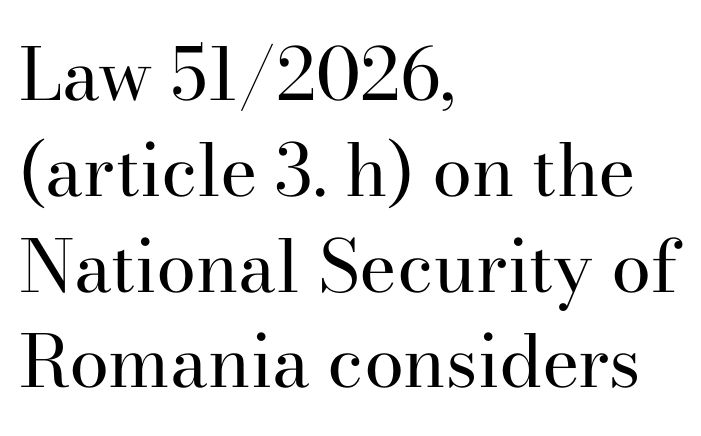
Typographically, this falls in the serif category. A normal amount of white space separates one row of letters from the next. This rendering leaves character spacing at its baseline value. The text block is weighted toward the left margin, trailing off unevenly rightward. Character widths vary here, with narrow letters taking less room than wide ones.
